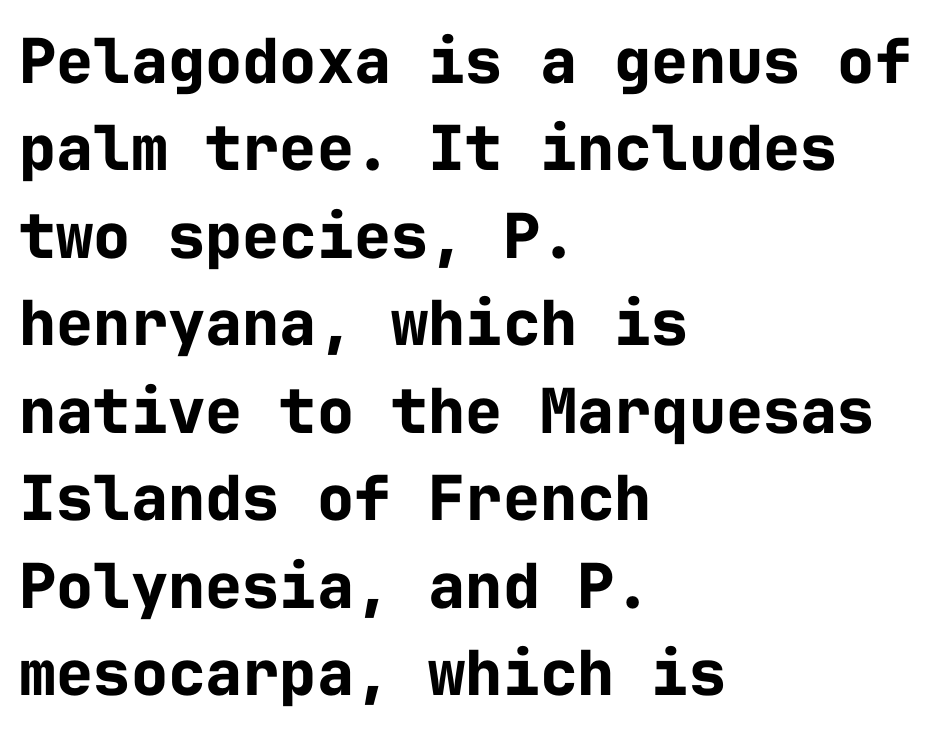
The lines sit at an ordinary, default distance from one another. Characters remain perfectly vertical along every line. Think of a typewriter: that constant character pitch is what you see here. Serif or sans? Sans — the stroke terminals are bare.
